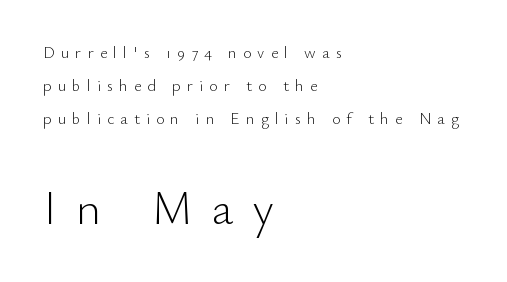
{"serif": "no", "italic": "no", "bold": "no", "weight": "light", "width": "normal", "stroke_contrast": "low", "x_height": "small", "monospaced": "no", "underline": "no", "align": "left", "line_spacing": "loose", "line_spacing_ratio": 2.06, "letter_spacing": "wide", "letter_spacing_em": 0.39, "larger_block": "second", "size_ratio": 3.0, "glyph_px": 48}
